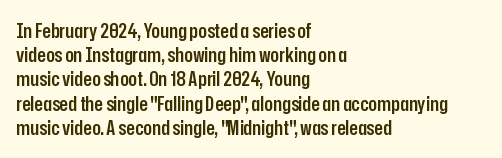
Decoration check: the copy has no underline. A typesetter would mark this as roman, not italic. The letters sit at their default tracking, neither squeezed nor spread. Each line starts at the same left margin while the right side varies. Each glyph is drawn with semibold strokes, heavier than normal yet not fully bold.
